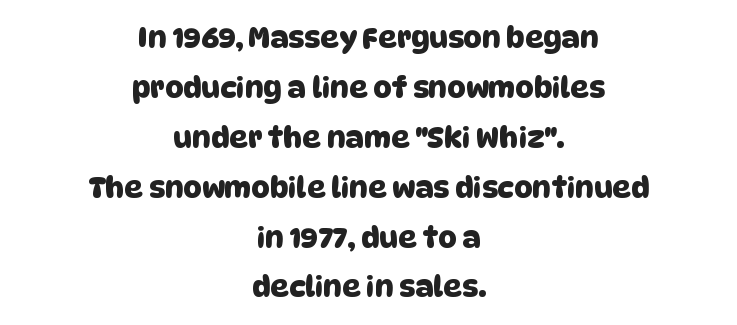
Q: Is the typeface a serif or a sans-serif typeface? A: Sans-serif.
Q: Is the text underlined? A: No.
Q: How is the paragraph aligned? A: Centered.
Q: Is the spacing between letters normal or unusually wide? A: Normal.
Q: Width (condensed, normal, or wide)? A: Normal.
Q: Stroke contrast? A: Low.
Q: x-height? A: Large.
Q: Monospaced? A: No.
